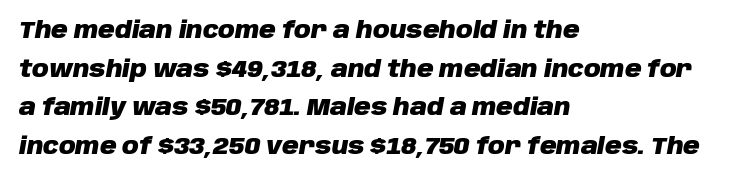
Nothing unusual about the tracking: characters are spaced as the font intends. The paragraph shown leans on its left margin. These words are printed bold, with thick strokes throughout. Check the space under the baseline: it is left empty.
